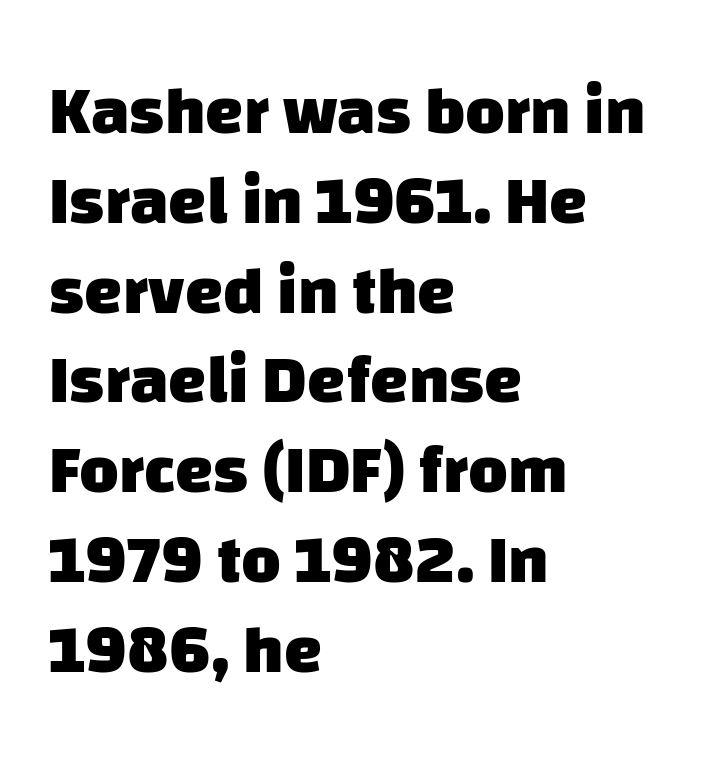
Evenly set lines give the paragraph a standard silhouette. A typesetter would call this proportional, since set widths differ per character. This rendering uses left alignment, leaving the right contour irregular. As a designer I'd log this as weight 700, bold. The passage shown is not underscored anywhere.
